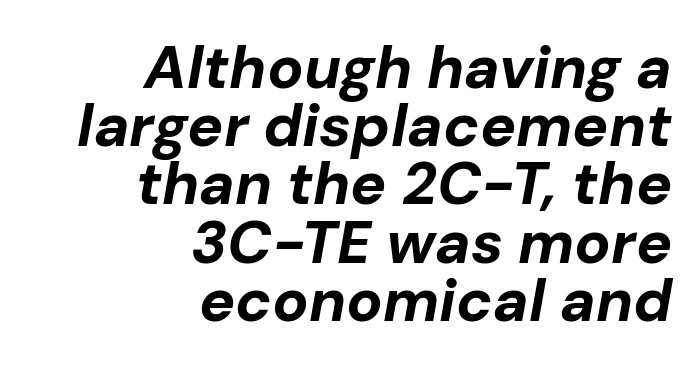
A dark, heavy texture on the line: the type is bold. All the whitespace from short lines collects on the left. Decoration check: the copy has no underline. Varying glyph widths throughout — classic text-font behaviour. The vertical gap from one line to the next is small.
